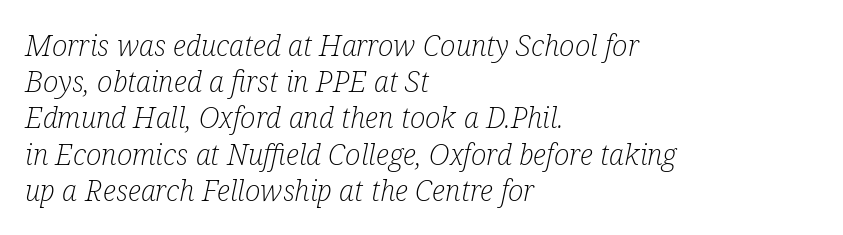
No word sits above an underline. This block has exactly the height ordinary leading produces. Tracking value appears to be zero — textbook default spacing. This sample is left-justified, so line endings fall wherever the words run out.
